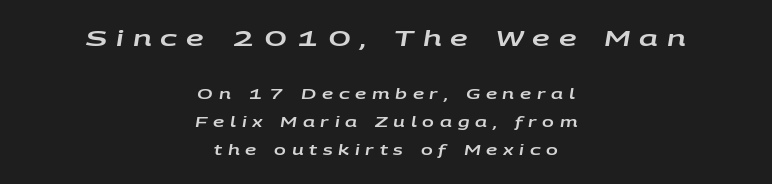
Q: Is the text italic (slanted)? A: Yes, it leans right by about 9 degrees.
Q: Is the text underlined? A: No.
Q: How is the paragraph aligned? A: Centered.
Q: Is the spacing between letters normal or unusually wide? A: Unusually wide.
Q: Is the spacing between lines tight, normal or loose? A: Loose.
Q: Which block of text is set in a larger size, the first (top) or the second (bottom)? A: The first (top) one.
